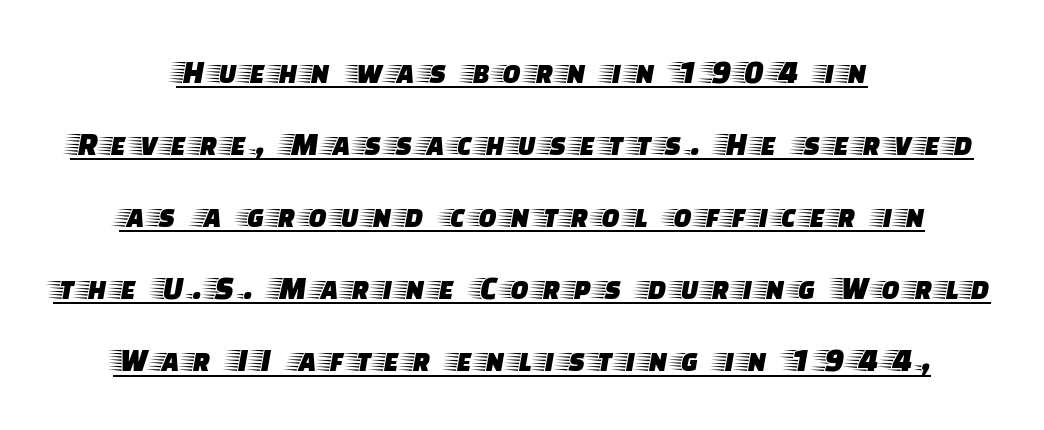
The glyphs are accompanied by a horizontal stroke just below them. Does the type have serifs? Yes, each stem ends in a small foot. Where is the straight margin? There isn't one; the lines are centered. You could not count columns in this text — the font is proportionally spaced.
